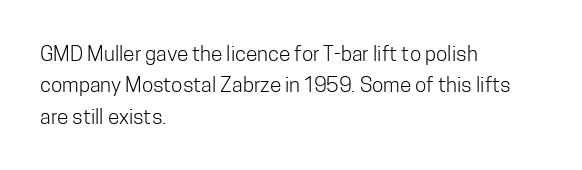
The image shows 21 px text type, upright; set left-aligned, normal line spacing (1.5x), normal letter spacing, not underlined.
